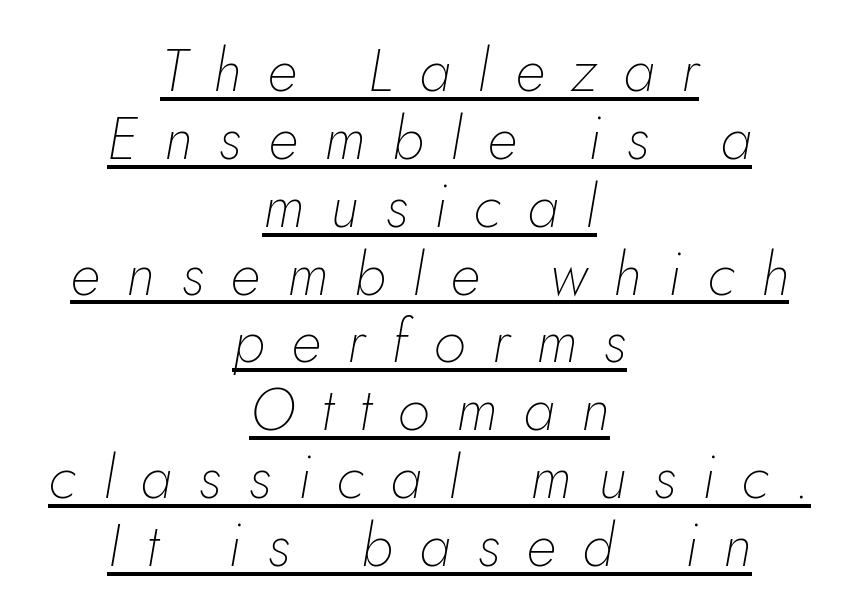
The image shows 59 px thin type, italic (leaning right); set centered, tight line spacing (1.15x), unusually wide letter spacing (+0.45 em), underlined; low stroke contrast and a small x-height.
